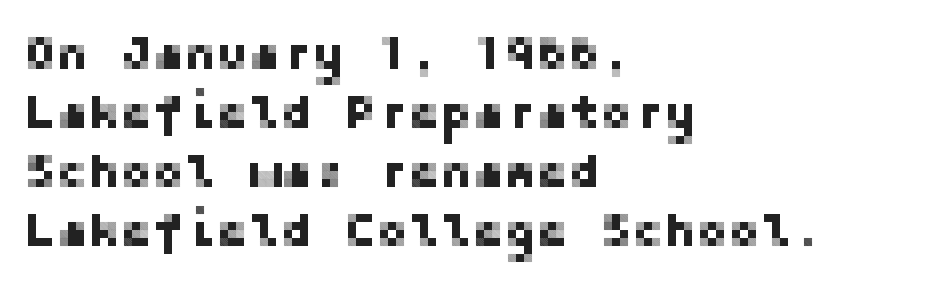
{"serif": "no", "italic": "no", "width": "normal", "stroke_contrast": "low", "x_height": "medium", "underline": "no", "align": "left", "line_spacing_ratio": 1.23, "letter_spacing": "normal", "letter_spacing_em": 0.0, "glyph_px": 48}
